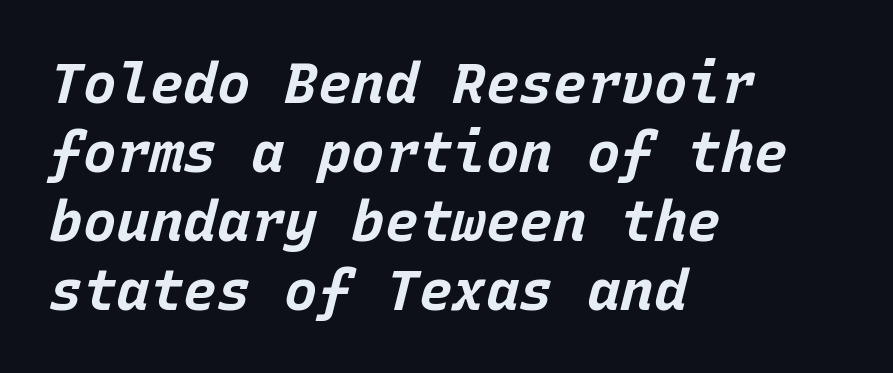
{"italic": "yes", "lean": "right", "slant_degrees": 15, "bold": "yes", "weight": "bold", "width": "normal", "stroke_contrast": "low", "x_height": "large", "monospaced": "yes", "underline": "no", "align": "left", "line_spacing_ratio": 1.23, "letter_spacing": "normal", "letter_spacing_em": 0.0, "glyph_px": 56}
